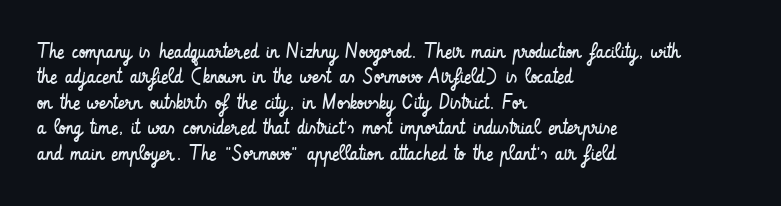
{"italic": "no", "bold": "no", "underline": "no", "align": "left", "line_spacing_ratio": 1.21, "letter_spacing": "normal", "letter_spacing_em": 0.0, "glyph_px": 21}
